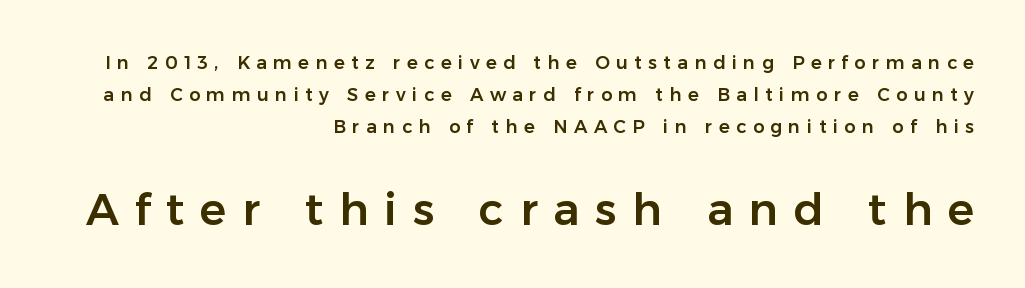
{"serif": "no", "italic": "no", "width": "normal", "stroke_contrast": "low", "x_height": "medium", "monospaced": "no", "underline": "no", "align": "right", "line_spacing_ratio": 1.77, "letter_spacing": "wide", "letter_spacing_em": 0.36, "larger_block": "second", "size_ratio": 2.44, "glyph_px": 44}
